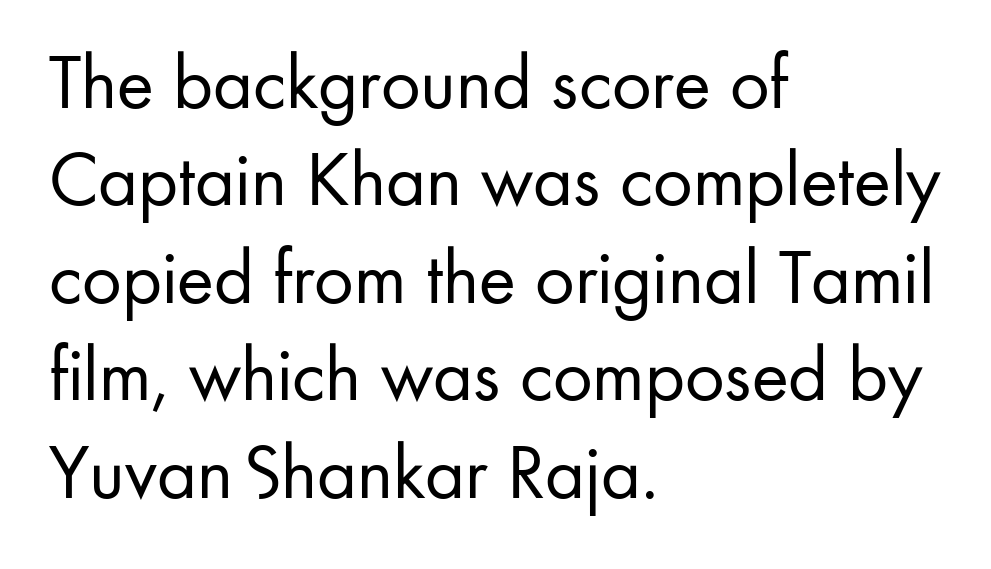
Character widths vary here, with narrow letters taking less room than wide ones. Words float on clear page, feet unadorned. In terms of letterspacing, this is plain default setting. This block has exactly the height ordinary leading produces.
